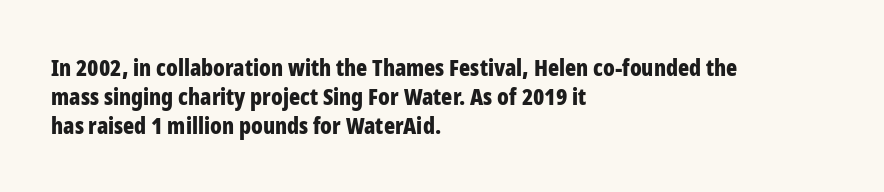
The image shows 23 px bold type, upright; set left-aligned, normal line spacing (1.26x), normal letter spacing, not underlined.
